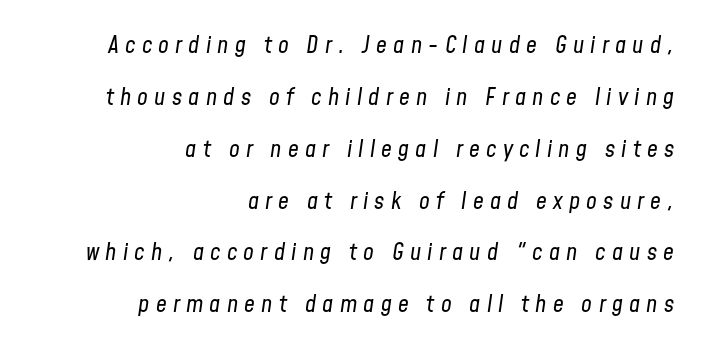
{"italic": "yes", "lean": "right", "slant_degrees": 8, "bold": "no", "underline": "no", "align": "right", "line_spacing": "loose", "line_spacing_ratio": 2.16, "letter_spacing": "wide", "letter_spacing_em": 0.26, "glyph_px": 24}
